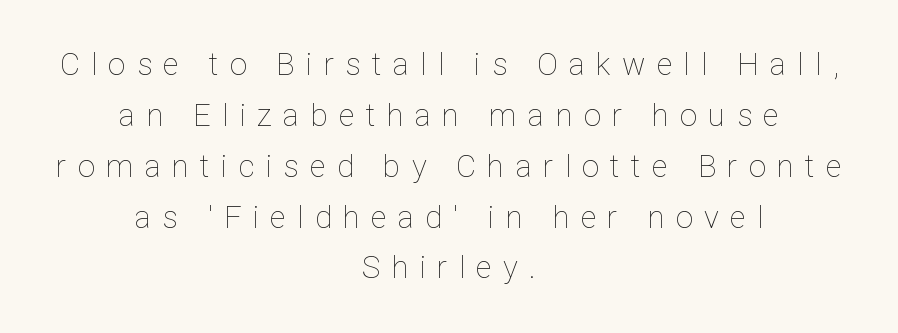
{"italic": "no", "bold": "no", "weight": "thin", "width": "normal", "stroke_contrast": "low", "x_height": "medium", "monospaced": "no", "underline": "no", "align": "center", "line_spacing": "normal", "line_spacing_ratio": 1.64, "letter_spacing": "wide", "letter_spacing_em": 0.36, "glyph_px": 31}
